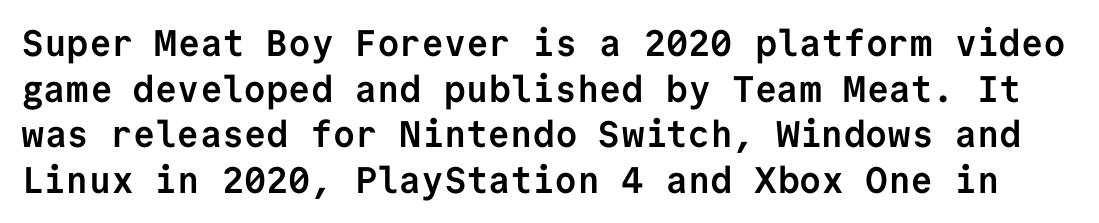
The image shows 37 px semibold sans-serif type, upright, monospaced; set line spacing 1.23x, normal letter spacing, not underlined; low stroke contrast and a medium x-height.
